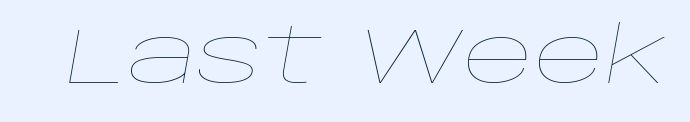
Clear beneath every line of the passage. This is oblique type, the kind used for emphasis or titles. The font sits on the lighter half of the weight spectrum, regular included. Tracking value appears to be zero — textbook default spacing.
